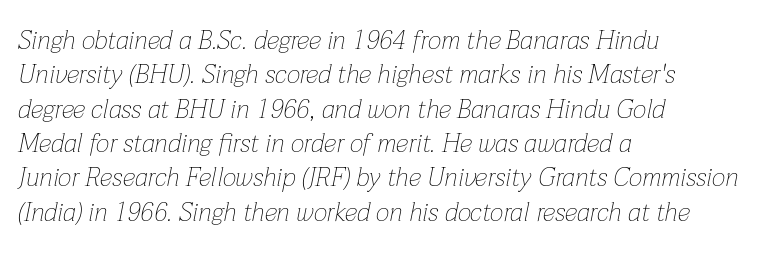
Q: Is the text bold? A: No.
Q: Is the text italic (slanted)? A: Yes, it leans right by about 12 degrees.
Q: Is the text underlined? A: No.
Q: How is the paragraph aligned? A: Left-aligned.
Q: Is the spacing between letters normal or unusually wide? A: Normal.
Q: Is the spacing between lines tight, normal or loose? A: Normal.
